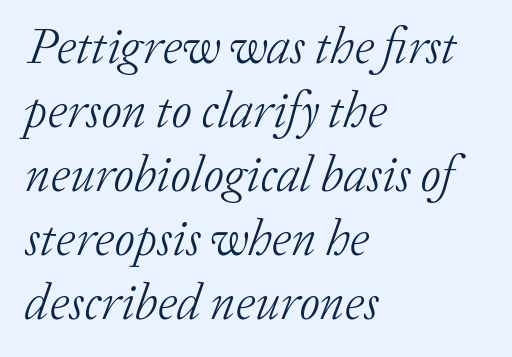
The image shows 50 px light serif type, italic (leaning right); set left-aligned, normal line spacing (1.28x), normal letter spacing, not underlined; low stroke contrast and a medium x-height.
